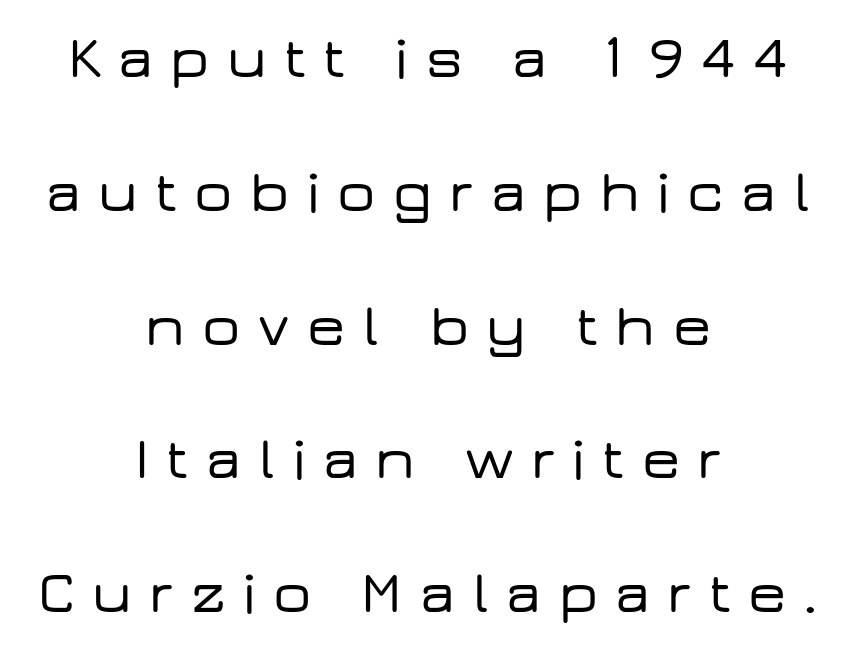
{"serif": "no", "italic": "no", "width": "wide", "stroke_contrast": "low", "x_height": "medium", "monospaced": "no", "underline": "no", "align": "center", "line_spacing": "loose", "line_spacing_ratio": 2.23, "letter_spacing": "wide", "letter_spacing_em": 0.29, "glyph_px": 60}
